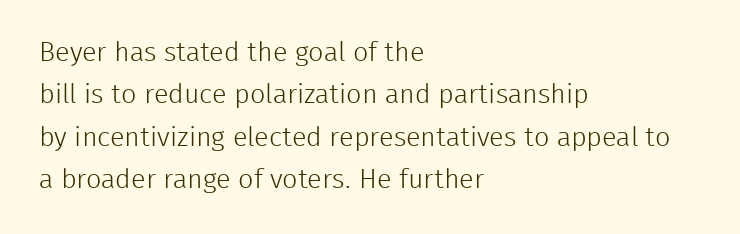
{"italic": "no", "bold": "no", "underline": "no", "align": "left", "line_spacing": "normal", "line_spacing_ratio": 1.57, "letter_spacing": "normal", "letter_spacing_em": 0.0, "glyph_px": 27}
